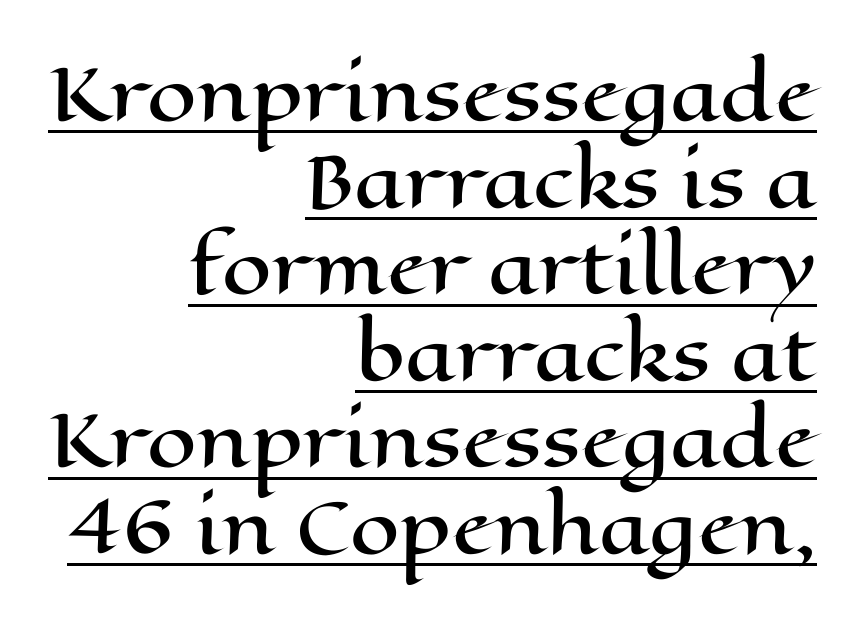
{"italic": "no", "width": "wide", "stroke_contrast": "high", "x_height": "medium", "monospaced": "no", "underline": "yes", "align": "right", "line_spacing_ratio": 1.22, "letter_spacing": "normal", "letter_spacing_em": 0.0, "glyph_px": 71}
